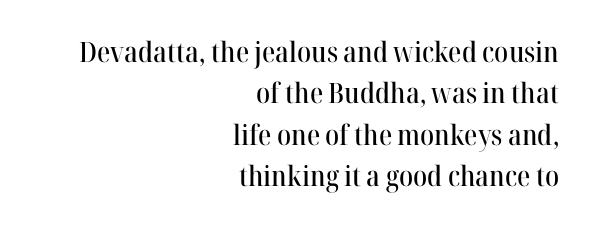
The image shows 28 px serif type, upright; set right-aligned, normal line spacing (1.48x), normal letter spacing, not underlined; high stroke contrast and a medium x-height.
